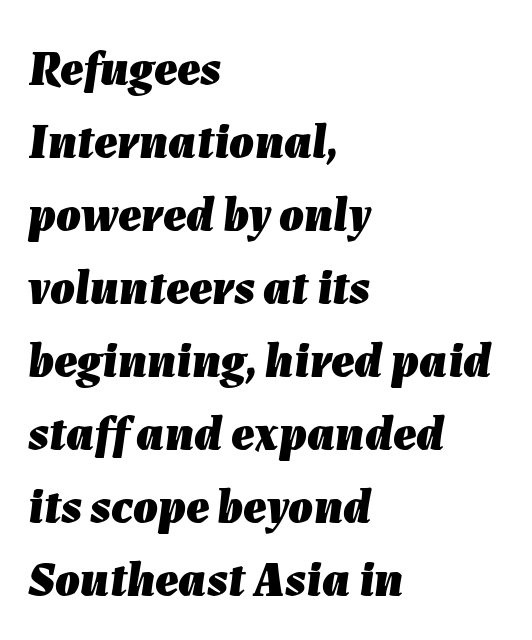
The image shows 49 px heavy type, italic (leaning right); set left-aligned, normal line spacing (1.49x), normal letter spacing, not underlined; low stroke contrast and a medium x-height.
